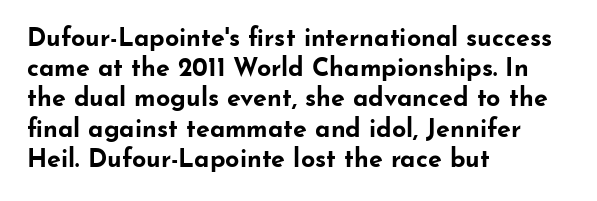
The passage shown is emphatically bold. The space directly below the letters is spotless. Tracking here is standard; glyphs follow each other at the usual distance. Where is the straight margin? On the left.
